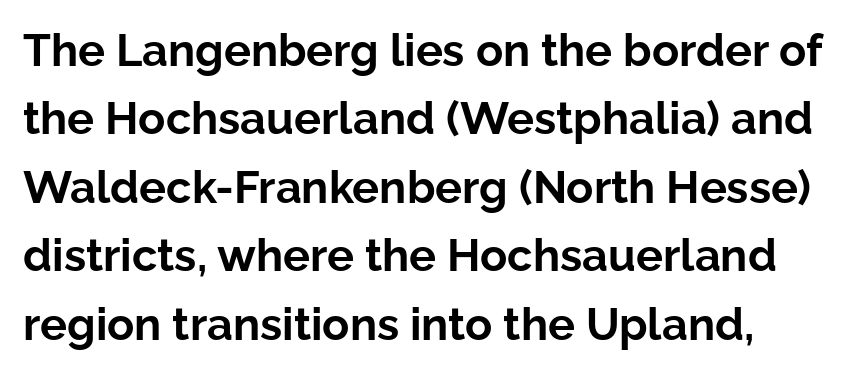
Q: Is the text bold? A: Yes.
Q: Is the text italic (slanted)? A: No, it is upright.
Q: Is the typeface a serif or a sans-serif typeface? A: Sans-serif.
Q: Is the text underlined? A: No.
Q: How is the paragraph aligned? A: Left-aligned.
Q: Is the spacing between letters normal or unusually wide? A: Normal.
Q: Is the spacing between lines tight, normal or loose? A: Normal.
Q: Width (condensed, normal, or wide)? A: Normal.
Q: Stroke contrast? A: Low.
Q: x-height? A: Medium.
Q: Monospaced? A: No.
